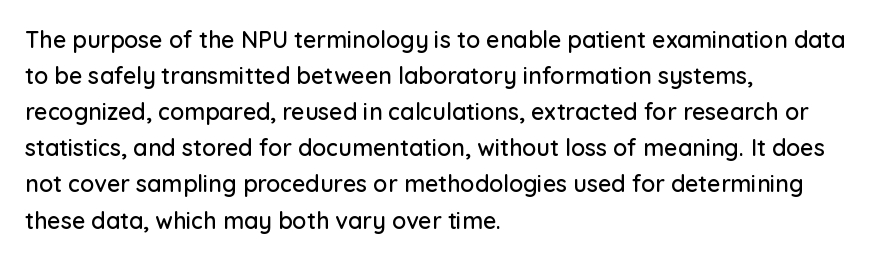
Q: Is the text italic (slanted)? A: No, it is upright.
Q: Is the text underlined? A: No.
Q: How is the paragraph aligned? A: Left-aligned.
Q: Is the spacing between letters normal or unusually wide? A: Normal.
Q: Is the spacing between lines tight, normal or loose? A: Normal.
